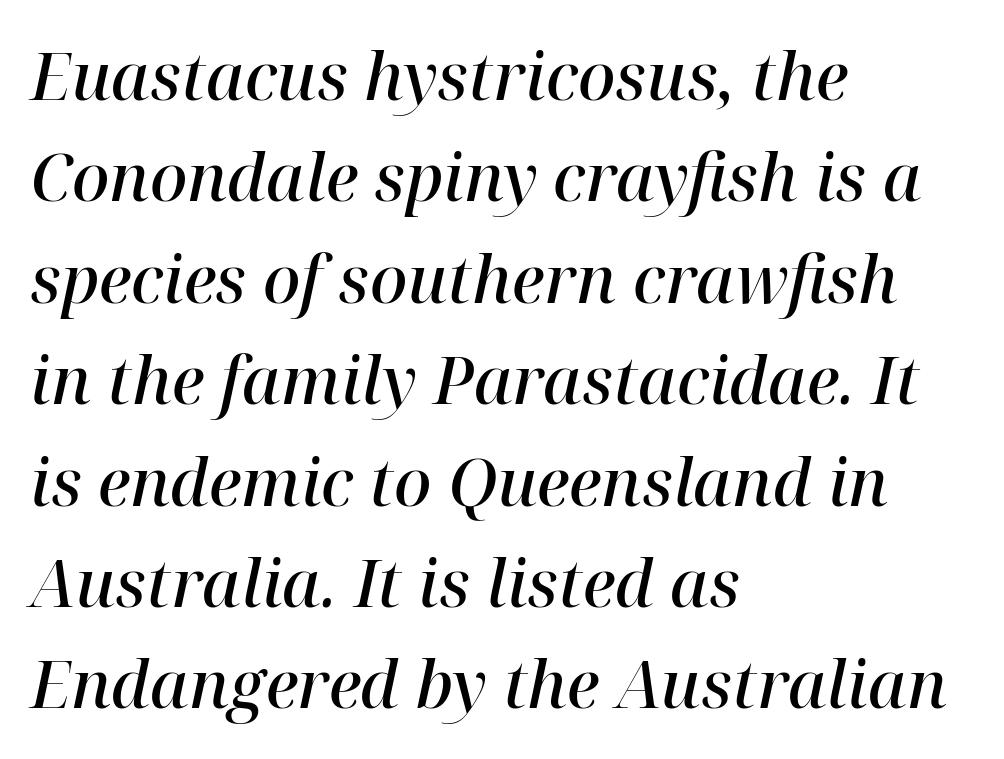
Its strokes are somewhat broadened, the hallmark of semibold type. The letters advance in unequal steps, a hallmark of proportional type. Note: serifs present on the glyphs. Standard letterfit; no display-style spreading of the glyphs. Honestly, there is no underline to notice here at all.
